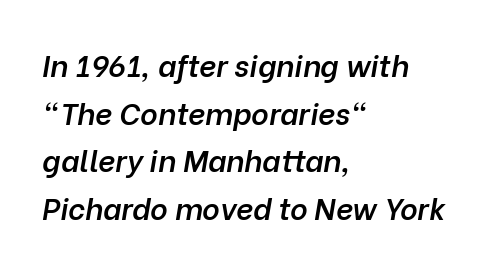
{"italic": "yes", "lean": "right", "slant_degrees": 10, "bold": "semi", "weight": "semibold", "width": "normal", "stroke_contrast": "low", "x_height": "medium", "monospaced": "no", "underline": "no", "align": "left", "line_spacing": "normal", "line_spacing_ratio": 1.59, "letter_spacing": "normal", "letter_spacing_em": 0.0, "glyph_px": 30}
